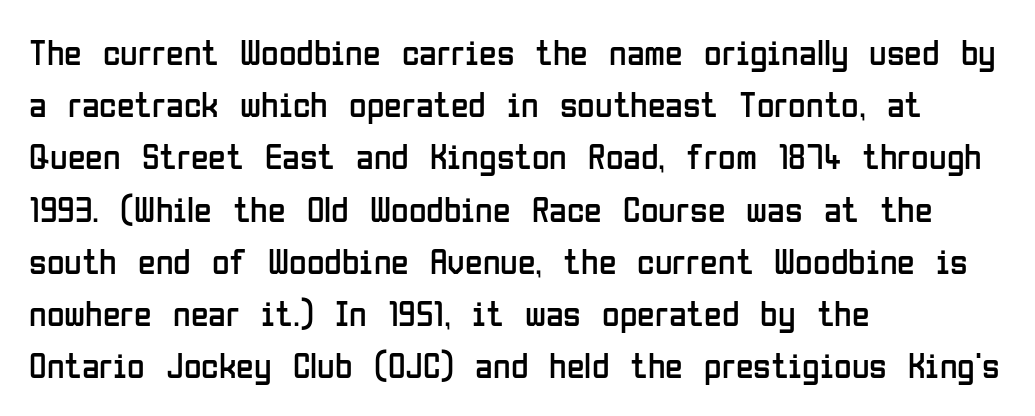
{"serif": "no", "italic": "no", "bold": "no", "weight": "regular", "width": "condensed", "stroke_contrast": "low", "x_height": "medium", "monospaced": "no", "underline": "no", "align": "left", "line_spacing": "normal", "line_spacing_ratio": 1.45, "letter_spacing": "normal", "letter_spacing_em": 0.0, "glyph_px": 36}
